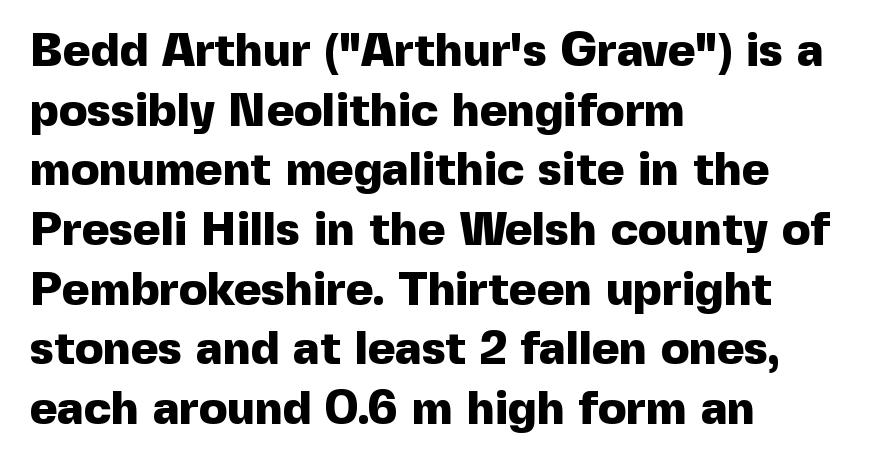
The letters are bold, with thick, heavy strokes. This sample has the flowing, uneven cadence of proportional lettering. Is the block centered? No — it sits flush against the left margin. This sample uses a sans-serif face. The letters sit at their default tracking, neither squeezed nor spread.
